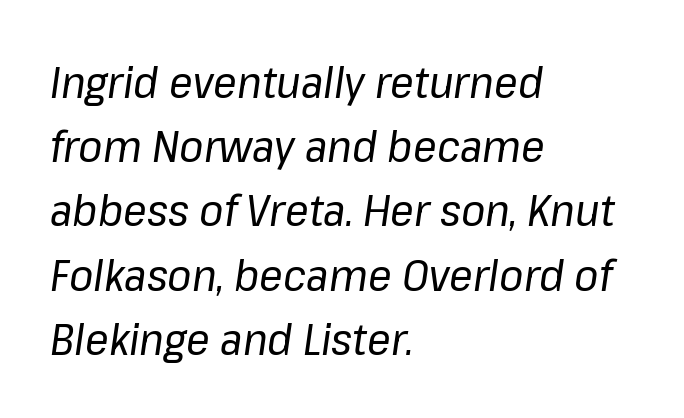
{"italic": "yes", "lean": "right", "slant_degrees": 8, "bold": "no", "weight": "regular", "width": "normal", "stroke_contrast": "low", "x_height": "medium", "monospaced": "no", "underline": "no", "align": "left", "line_spacing": "normal", "line_spacing_ratio": 1.46, "letter_spacing": "normal", "letter_spacing_em": 0.0, "glyph_px": 44}
